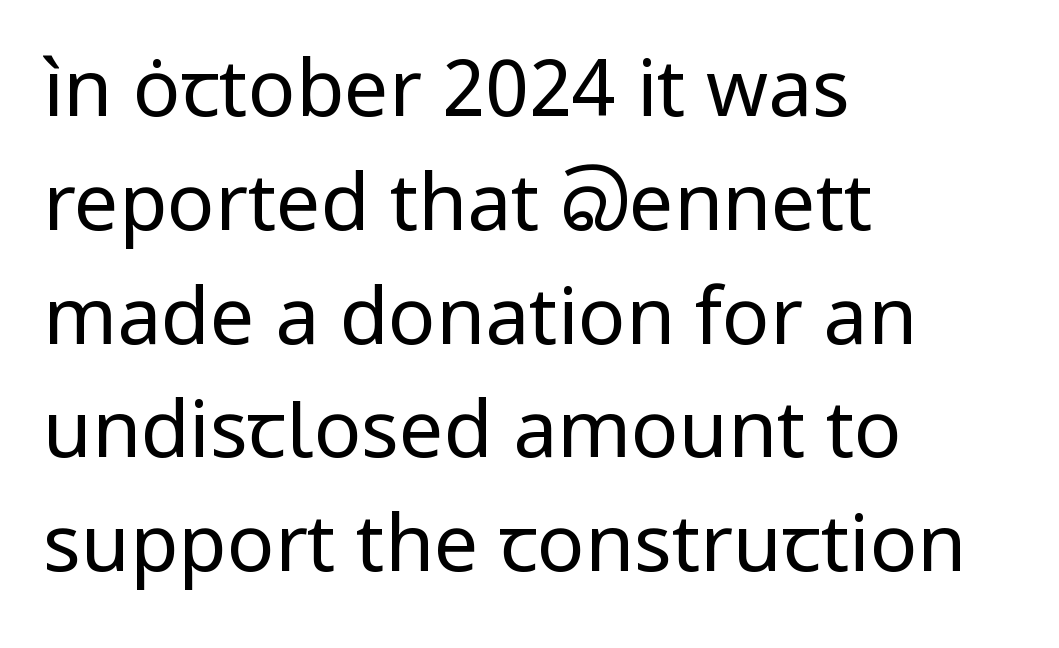
{"serif": "no", "italic": "no", "bold": "no", "weight": "regular", "width": "normal", "stroke_contrast": "low", "x_height": "medium", "monospaced": "no", "underline": "no", "align": "left", "line_spacing": "normal", "line_spacing_ratio": 1.44, "letter_spacing": "normal", "letter_spacing_em": 0.0, "glyph_px": 79}
